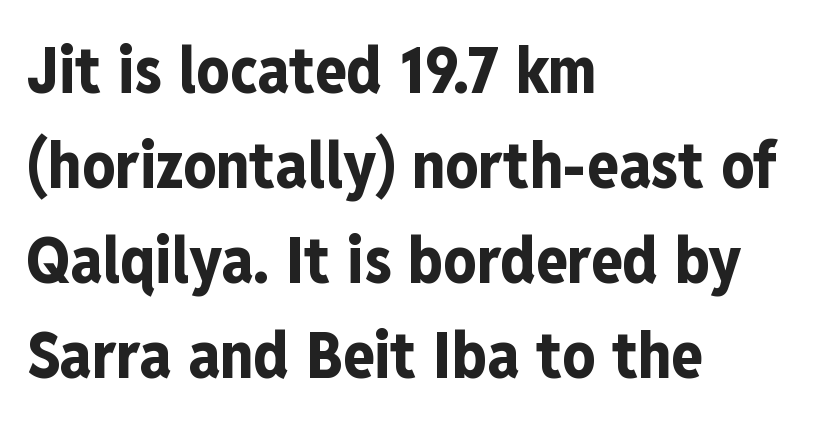
The face used here is proportionally spaced, like ordinary book or web type. Do the letters lean? They stand straight. The glyphs in this specimen are sans serif. Plain, unruled lines of type. Caption: standard tracking, unaltered.
